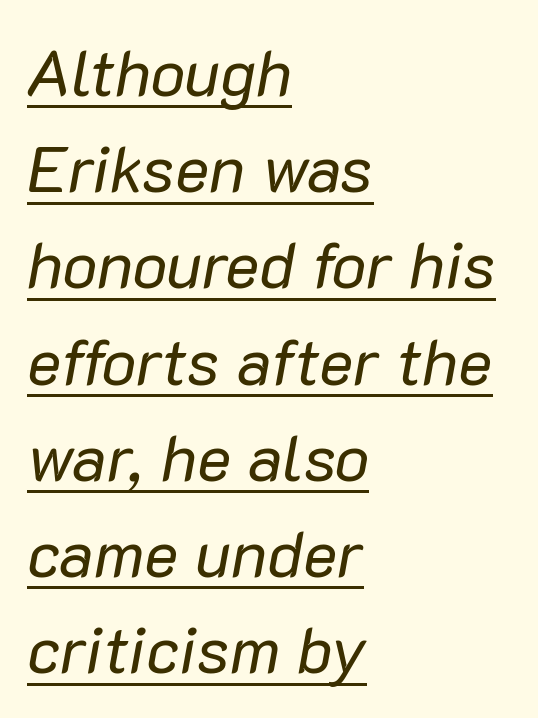
The image shows 65 px regular-weight type, italic (leaning right); set left-aligned, normal line spacing (1.48x), normal letter spacing, underlined; low stroke contrast and a medium x-height.
